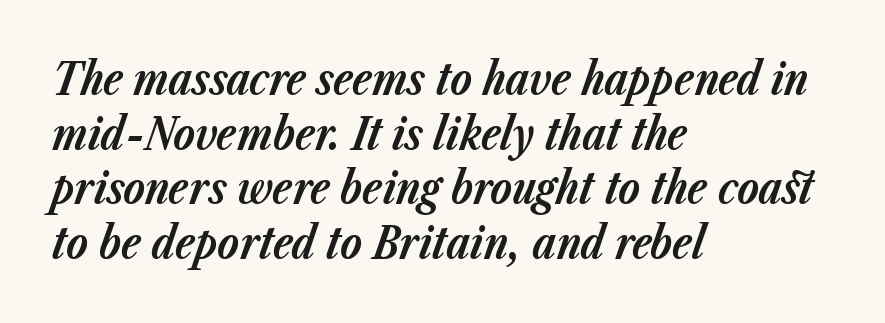
Q: Is the text bold? A: Yes.
Q: Is the text italic (slanted)? A: Yes, it leans right by about 23 degrees.
Q: Is the text underlined? A: No.
Q: How is the paragraph aligned? A: Left-aligned.
Q: Is the spacing between letters normal or unusually wide? A: Normal.
Q: Width (condensed, normal, or wide)? A: Normal.
Q: Stroke contrast? A: Low.
Q: x-height? A: Medium.
Q: Monospaced? A: No.
